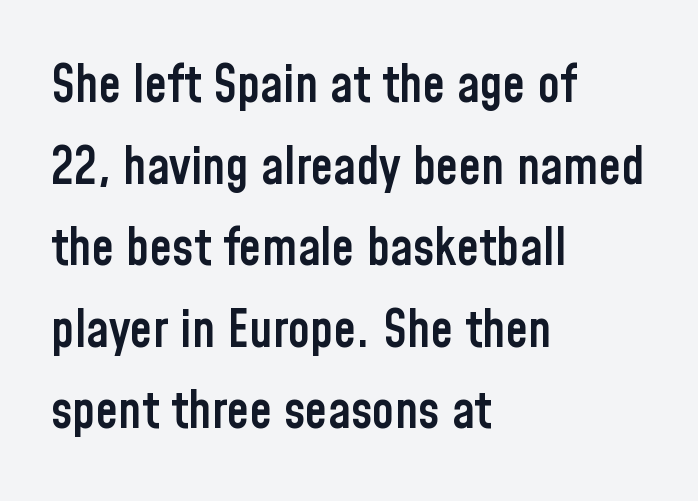
The image shows 51 px semibold, condensed sans-serif type, upright; set left-aligned, normal line spacing (1.6x), normal letter spacing, not underlined; low stroke contrast and a medium x-height.
